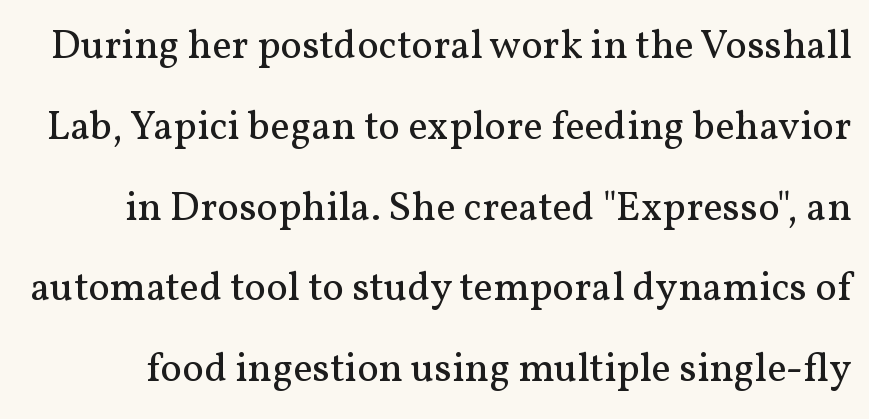
Q: Is the text bold? A: No.
Q: Is the text italic (slanted)? A: No, it is upright.
Q: Is the typeface a serif or a sans-serif typeface? A: Serif.
Q: Is the text underlined? A: No.
Q: Is the spacing between letters normal or unusually wide? A: Normal.
Q: Is the spacing between lines tight, normal or loose? A: Loose.
Q: Width (condensed, normal, or wide)? A: Normal.
Q: Stroke contrast? A: Medium.
Q: x-height? A: Medium.
Q: Monospaced? A: No.
